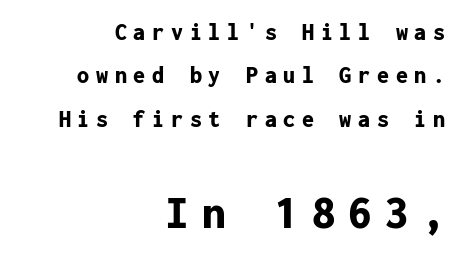
Q: Is the text bold? A: Yes.
Q: Is the text italic (slanted)? A: No, it is upright.
Q: Is the typeface a serif or a sans-serif typeface? A: Sans-serif.
Q: Is the text underlined? A: No.
Q: How is the paragraph aligned? A: Right-aligned.
Q: Is the spacing between letters normal or unusually wide? A: Unusually wide.
Q: Which block of text is set in a larger size, the first (top) or the second (bottom)? A: The second (bottom) one.
Q: Width (condensed, normal, or wide)? A: Normal.
Q: Stroke contrast? A: Low.
Q: x-height? A: Medium.
Q: Monospaced? A: Yes.
